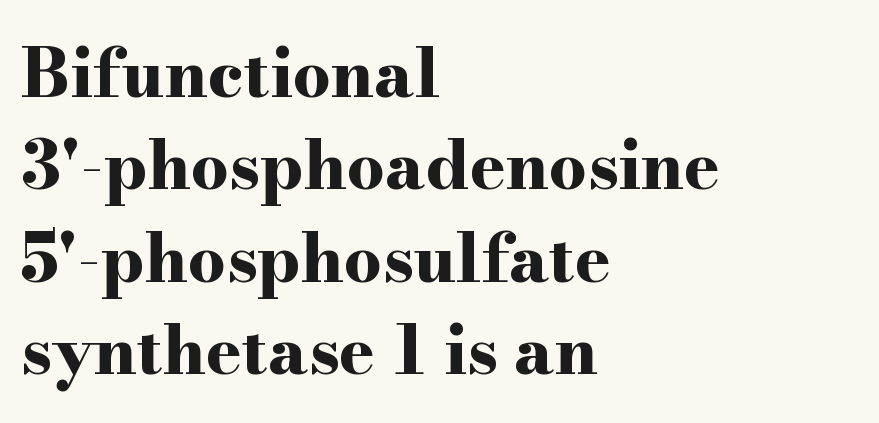
{"serif": "yes", "italic": "no", "bold": "yes", "weight": "bold", "width": "wide", "stroke_contrast": "high", "x_height": "small", "monospaced": "no", "underline": "no", "align": "left", "line_spacing": "normal", "line_spacing_ratio": 1.38, "letter_spacing": "normal", "letter_spacing_em": 0.0, "glyph_px": 67}
